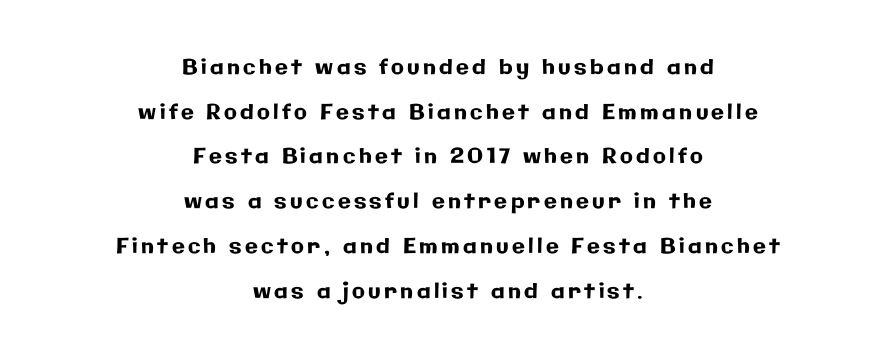
Q: Is the text italic (slanted)? A: No, it is upright.
Q: Is the text underlined? A: No.
Q: How is the paragraph aligned? A: Centered.
Q: Is the spacing between lines tight, normal or loose? A: Loose.
